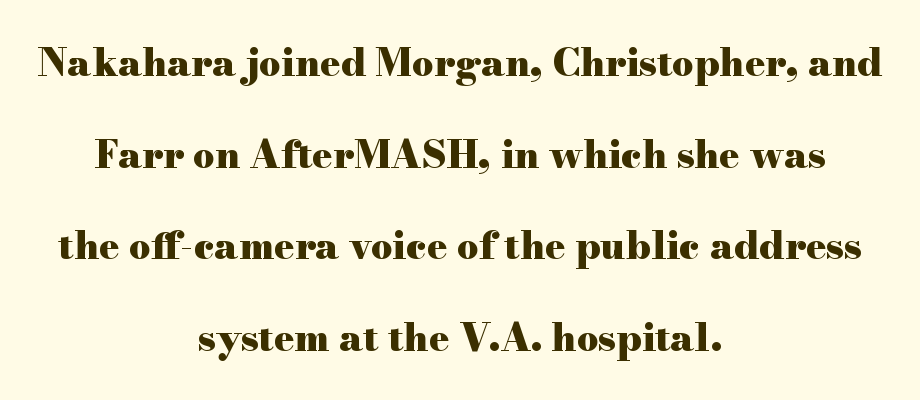
These lines are centered, leaving both edges ragged. The passage shown is not underscored anywhere. Vertical strokes here are truly vertical. The letterforms sit shoulder to shoulder at normal distance. Note the varied advance widths — an 'i' is clearly narrower than an 'm'.
